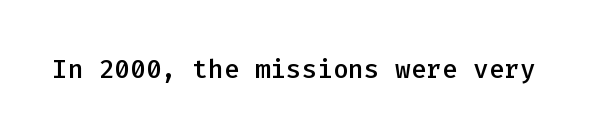
{"italic": "no", "bold": "semi", "underline": "no", "letter_spacing": "normal", "letter_spacing_em": 0.0, "glyph_px": 26}
